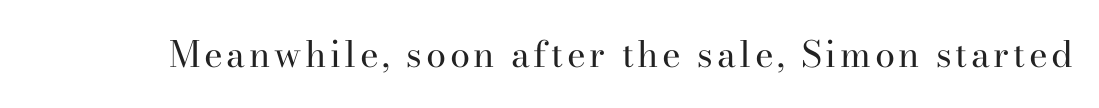
Q: Is the text bold? A: No.
Q: Is the text italic (slanted)? A: No, it is upright.
Q: Is the typeface a serif or a sans-serif typeface? A: Serif.
Q: Is the text underlined? A: No.
Q: Width (condensed, normal, or wide)? A: Normal.
Q: Stroke contrast? A: High.
Q: x-height? A: Small.
Q: Monospaced? A: No.
